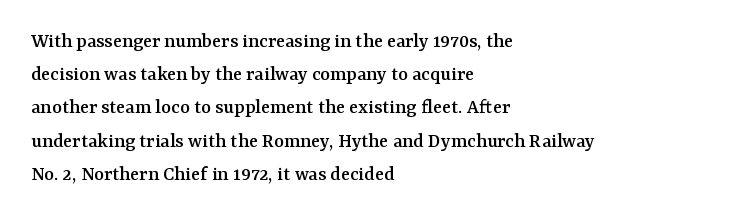
{"italic": "no", "underline": "no", "align": "left", "line_spacing": "normal", "line_spacing_ratio": 1.58, "letter_spacing": "normal", "letter_spacing_em": 0.0, "glyph_px": 21}
